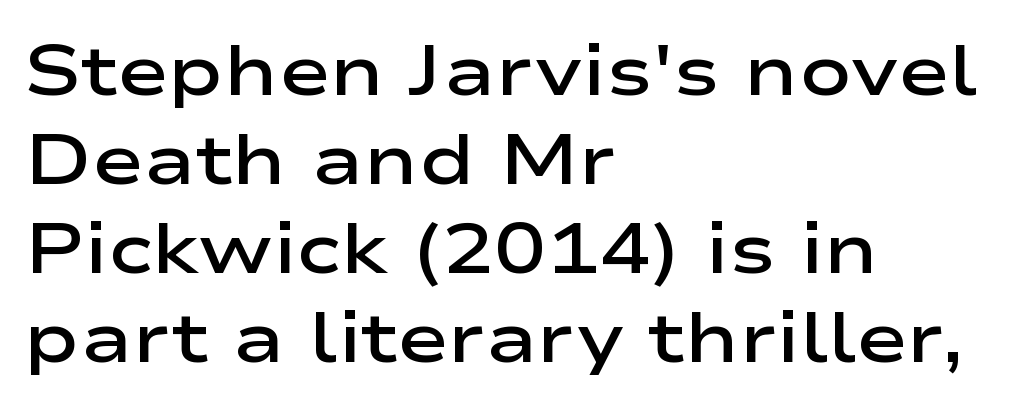
The image shows 70 px semibold, wide sans-serif type, upright; set left-aligned, normal line spacing (1.27x), normal letter spacing, not underlined; low stroke contrast and a medium x-height.
